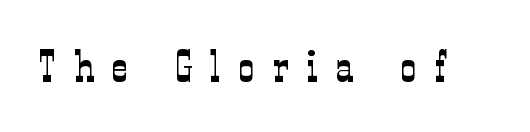
Q: Is the text bold? A: No.
Q: Is the text italic (slanted)? A: No, it is upright.
Q: Is the typeface a serif or a sans-serif typeface? A: Serif.
Q: Is the text underlined? A: No.
Q: Is the spacing between letters normal or unusually wide? A: Unusually wide.
Q: Width (condensed, normal, or wide)? A: Condensed.
Q: Stroke contrast? A: Low.
Q: x-height? A: Medium.
Q: Monospaced? A: No.
